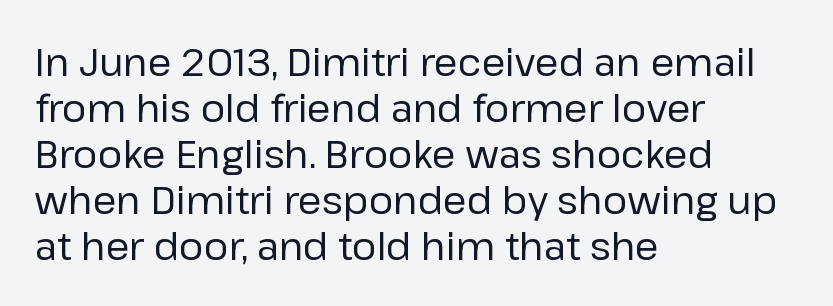
Is this a fixed-width face? No — the glyphs have proportional, varying widths. This sample is left-justified, so line endings fall wherever the words run out. Designer's note — italics off, roman on. A clean baseline with only descenders dipping below it. Compared with typical body copy, the letter spacing here is the same.
